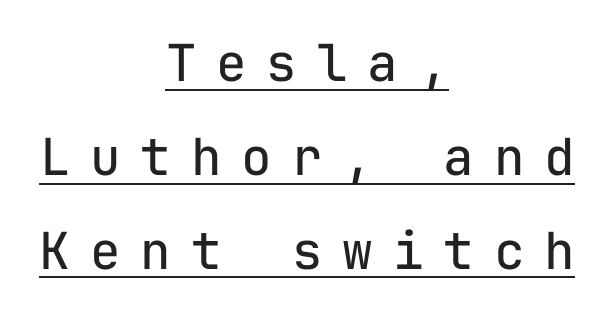
The typeface chosen for these lines omits serifs. Fixed-width glyphs throughout — classic coding-font behaviour. Notice how a bar underscores the lettering throughout. Weight: not bold — regular or lighter. It's the straight-up-and-down kind of type. What stands out about the letter spacing? Its width — letters are far apart.
